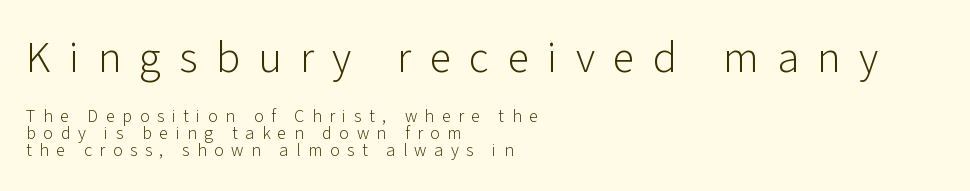
Q: Is the text bold? A: No.
Q: Is the text italic (slanted)? A: No, it is upright.
Q: Is the typeface a serif or a sans-serif typeface? A: Sans-serif.
Q: Is the text underlined? A: No.
Q: How is the paragraph aligned? A: Left-aligned.
Q: Is the spacing between letters normal or unusually wide? A: Unusually wide.
Q: Is the spacing between lines tight, normal or loose? A: Tight.
Q: Which block of text is set in a larger size, the first (top) or the second (bottom)? A: The first (top) one.
Q: Width (condensed, normal, or wide)? A: Normal.
Q: Stroke contrast? A: Low.
Q: x-height? A: Medium.
Q: Monospaced? A: No.
